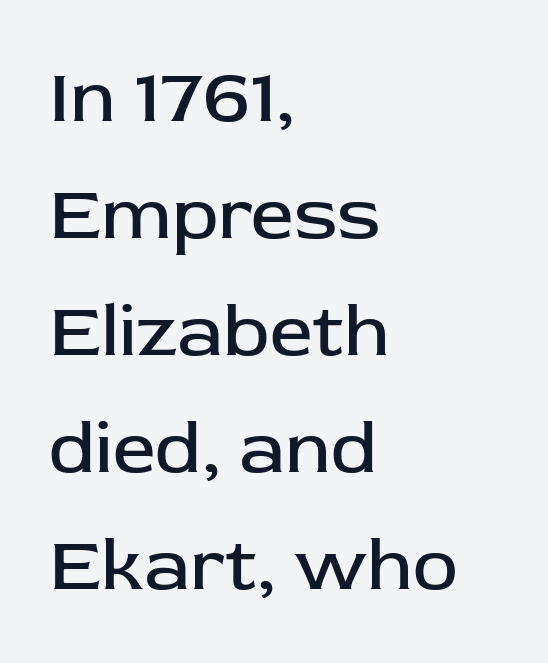
The image shows 76 px regular-weight sans-serif type, upright; set left-aligned, normal line spacing (1.54x), normal letter spacing, not underlined; low stroke contrast and a medium x-height.
